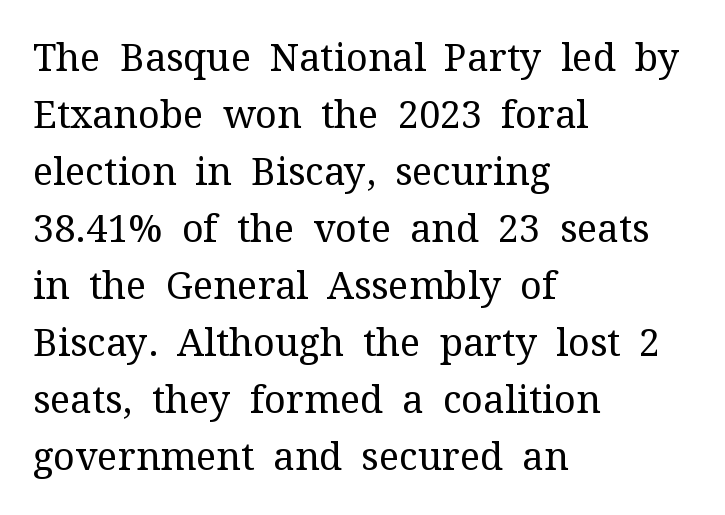
Q: Is the text bold? A: No.
Q: Is the text italic (slanted)? A: No, it is upright.
Q: Is the typeface a serif or a sans-serif typeface? A: Serif.
Q: Is the text underlined? A: No.
Q: How is the paragraph aligned? A: Left-aligned.
Q: Is the spacing between letters normal or unusually wide? A: Normal.
Q: Is the spacing between lines tight, normal or loose? A: Normal.
Q: Width (condensed, normal, or wide)? A: Normal.
Q: Stroke contrast? A: Medium.
Q: x-height? A: Medium.
Q: Monospaced? A: No.
